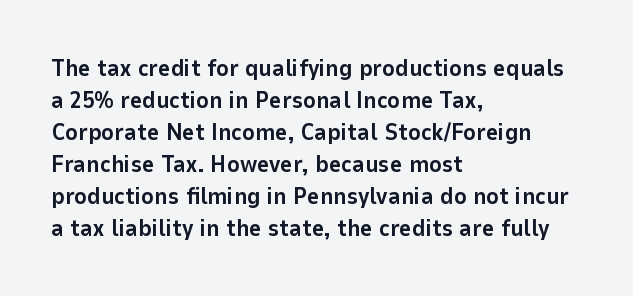
{"italic": "no", "bold": "yes", "underline": "no", "align": "left", "line_spacing": "normal", "line_spacing_ratio": 1.33, "letter_spacing": "normal", "letter_spacing_em": 0.0, "glyph_px": 24}
